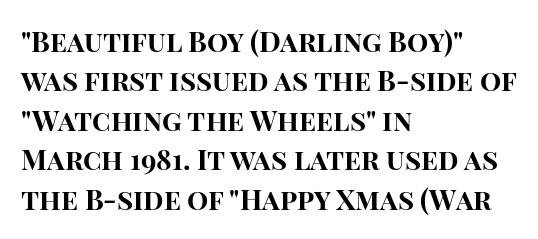
{"serif": "no", "italic": "no", "bold": "yes", "weight": "bold", "width": "normal", "stroke_contrast": "high", "x_height": "large", "monospaced": "no", "underline": "no", "align": "left", "line_spacing": "normal", "line_spacing_ratio": 1.41, "letter_spacing": "normal", "letter_spacing_em": 0.0, "glyph_px": 28}
